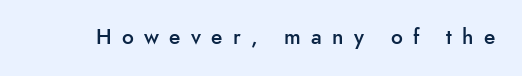
The image shows 21 px text type, upright; set unusually wide letter spacing (+0.49 em), not underlined.
